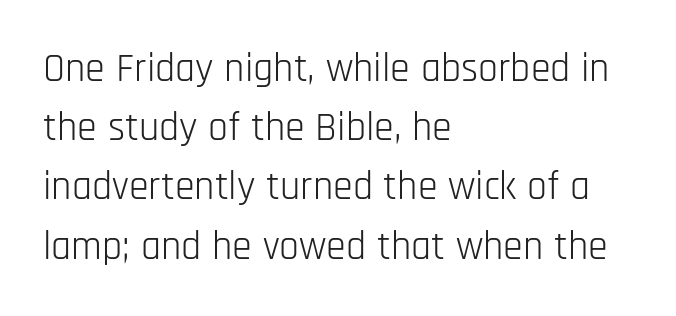
The image shows 40 px light, condensed sans-serif type, upright; set left-aligned, normal line spacing (1.48x), normal letter spacing, not underlined; low stroke contrast and a large x-height.
